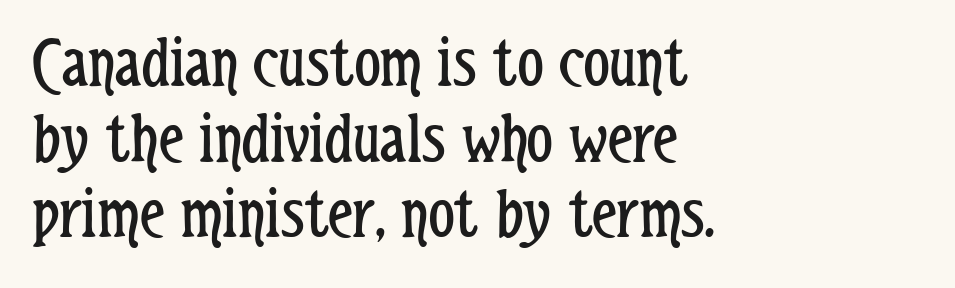
{"serif": "no", "italic": "no", "bold": "no", "weight": "regular", "width": "condensed", "stroke_contrast": "low", "x_height": "medium", "monospaced": "no", "underline": "no", "align": "left", "line_spacing": "tight", "line_spacing_ratio": 1.05, "letter_spacing": "normal", "letter_spacing_em": 0.0, "glyph_px": 72}
